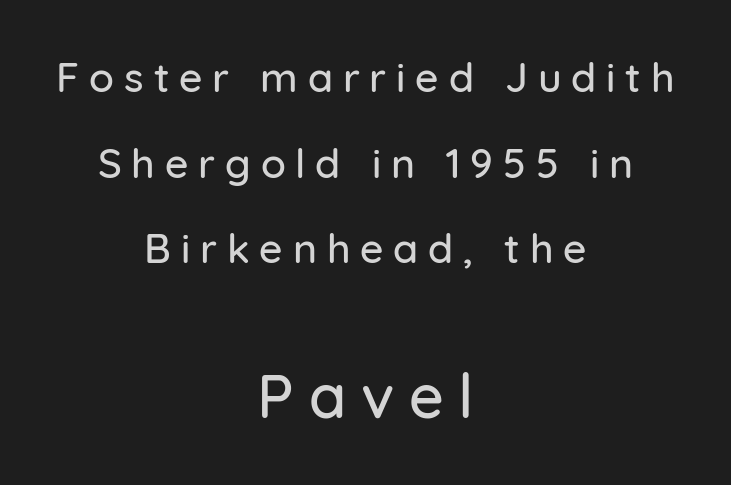
Characters follow at a spacing far wider than the type designer built in. Tall strokes in this sample are plumb rather than angled. The baseline area is clear. Leading: increased. Visually, the bottom section dominates because its glyphs are scaled up.
